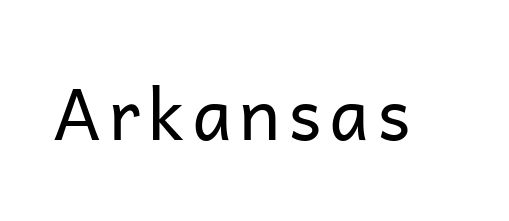
The typeface chosen for these lines omits serifs. A typesetter would call this proportional, since set widths differ per character. Ordinary non-slanted type is in use. Underline: absent.
